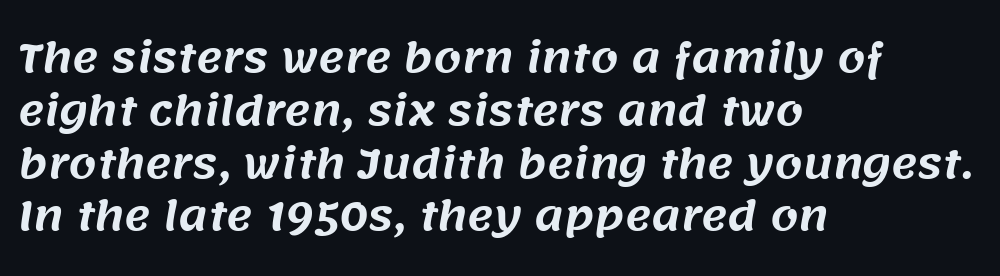
{"serif": "no", "width": "normal", "stroke_contrast": "medium", "x_height": "large", "monospaced": "no", "underline": "no", "align": "left", "line_spacing": "normal", "line_spacing_ratio": 1.32, "letter_spacing": "normal", "letter_spacing_em": 0.0, "glyph_px": 40}
